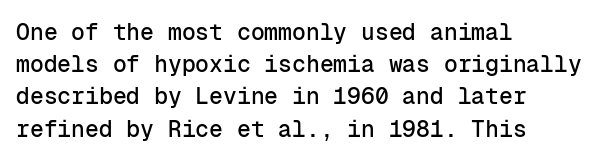
{"italic": "no", "underline": "no", "align": "left", "line_spacing": "normal", "line_spacing_ratio": 1.4, "letter_spacing": "normal", "letter_spacing_em": 0.0, "glyph_px": 23}
